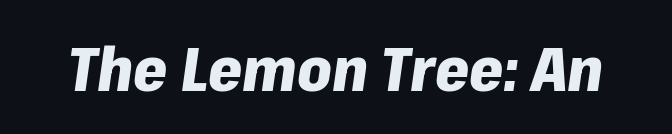
The zone under the glyphs is completely vacant. Is this a fixed-width face? No — the glyphs have proportional, varying widths. The line texture is even and compact thanks to regular tracking. Compared with ordinary roman type, these characters are visibly tilted.
